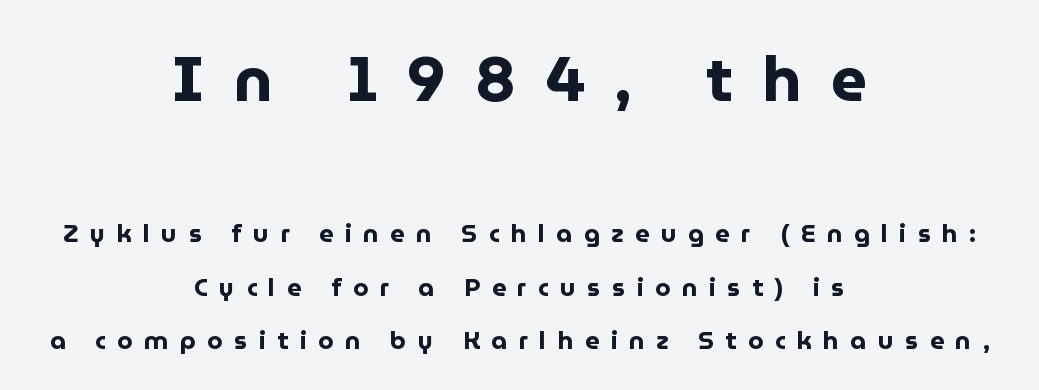
{"serif": "no", "italic": "no", "bold": "yes", "weight": "bold", "width": "normal", "stroke_contrast": "low", "x_height": "medium", "monospaced": "no", "underline": "no", "align": "center", "line_spacing": "loose", "line_spacing_ratio": 2.14, "letter_spacing": "wide", "letter_spacing_em": 0.46, "larger_block": "first", "size_ratio": 2.52, "glyph_px": 63}
